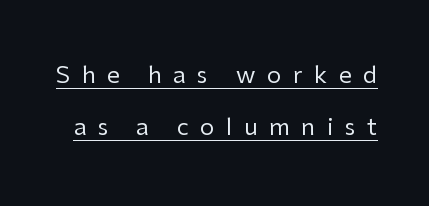
Q: Is the text bold? A: No.
Q: Is the text italic (slanted)? A: No, it is upright.
Q: Is the text underlined? A: Yes.
Q: Is the spacing between letters normal or unusually wide? A: Unusually wide.
Q: Is the spacing between lines tight, normal or loose? A: Loose.
